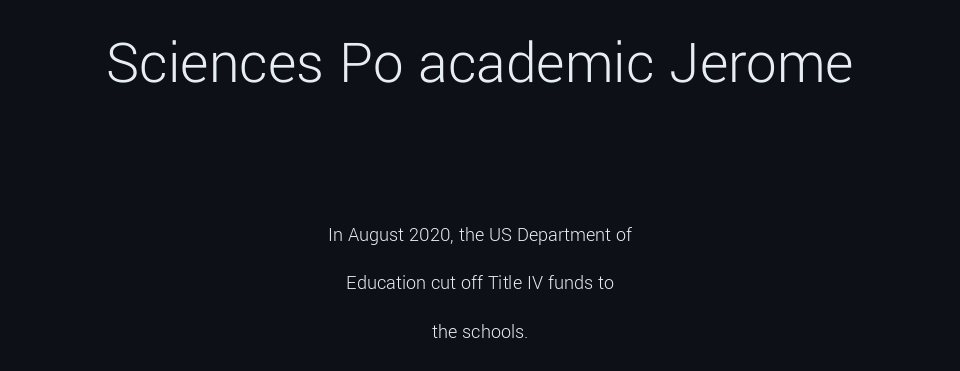
{"serif": "no", "italic": "no", "bold": "no", "weight": "light", "width": "normal", "stroke_contrast": "low", "x_height": "medium", "monospaced": "no", "underline": "no", "align": "center", "line_spacing": "loose", "line_spacing_ratio": 2.44, "letter_spacing": "normal", "letter_spacing_em": 0.0, "larger_block": "first", "size_ratio": 3.05, "glyph_px": 61}
